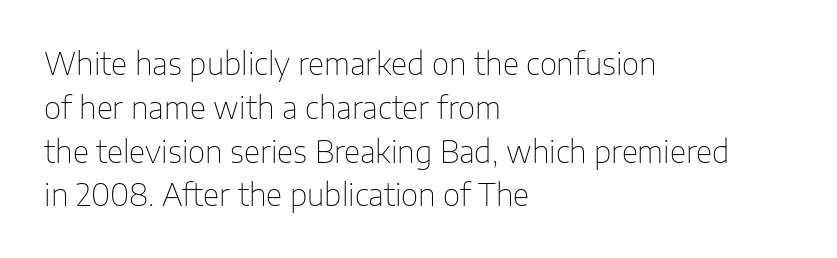
{"serif": "no", "italic": "no", "bold": "no", "weight": "thin", "width": "normal", "stroke_contrast": "low", "x_height": "medium", "monospaced": "no", "underline": "no", "align": "left", "line_spacing": "normal", "line_spacing_ratio": 1.46, "letter_spacing": "normal", "letter_spacing_em": 0.0, "glyph_px": 30}
